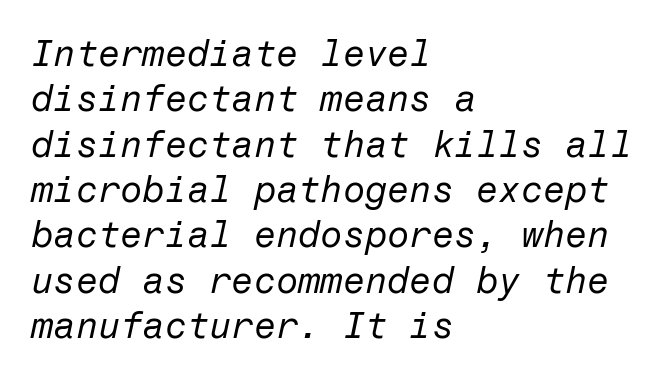
Q: Is the text bold? A: No.
Q: Is the text italic (slanted)? A: Yes, it leans right by about 12 degrees.
Q: Is the text underlined? A: No.
Q: How is the paragraph aligned? A: Left-aligned.
Q: Is the spacing between letters normal or unusually wide? A: Normal.
Q: Is the spacing between lines tight, normal or loose? A: Normal.
Q: Width (condensed, normal, or wide)? A: Normal.
Q: Stroke contrast? A: Low.
Q: x-height? A: Medium.
